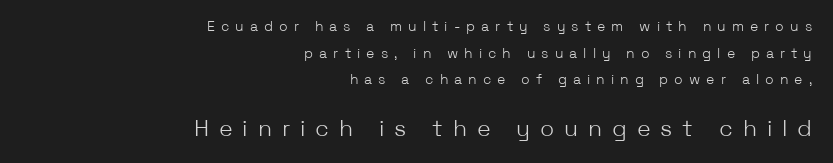
{"italic": "no", "bold": "no", "underline": "no", "align": "right", "line_spacing": "loose", "line_spacing_ratio": 1.9, "letter_spacing": "wide", "letter_spacing_em": 0.43, "larger_block": "second", "size_ratio": 1.64, "glyph_px": 23}
